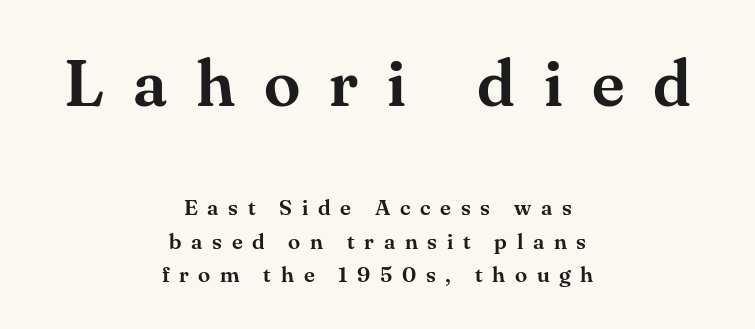
Q: Is the text italic (slanted)? A: No, it is upright.
Q: Is the typeface a serif or a sans-serif typeface? A: Serif.
Q: Is the text underlined? A: No.
Q: How is the paragraph aligned? A: Centered.
Q: Is the spacing between letters normal or unusually wide? A: Unusually wide.
Q: Is the spacing between lines tight, normal or loose? A: Normal.
Q: Which block of text is set in a larger size, the first (top) or the second (bottom)? A: The first (top) one.
Q: Width (condensed, normal, or wide)? A: Normal.
Q: Stroke contrast? A: Medium.
Q: x-height? A: Small.
Q: Monospaced? A: No.
